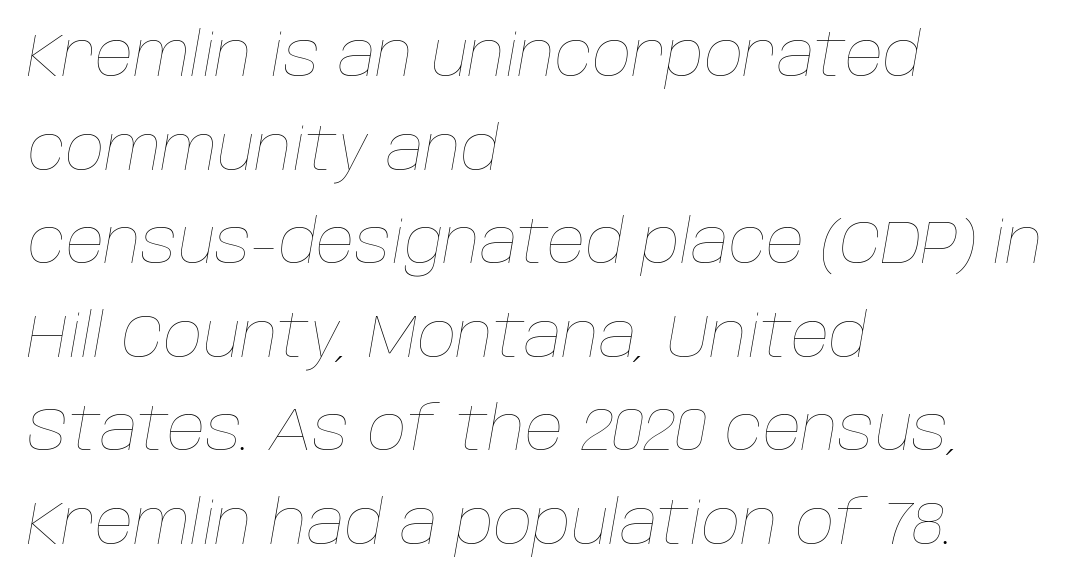
The image shows 60 px thin type, italic (leaning right); set left-aligned, normal line spacing (1.56x), normal letter spacing, not underlined; low stroke contrast and a large x-height.
